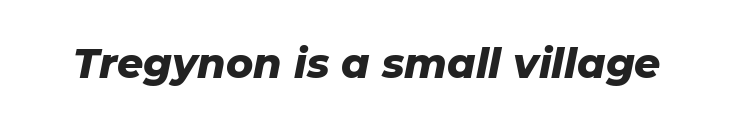
Q: Is the text bold? A: Yes.
Q: Is the text italic (slanted)? A: Yes, it leans right by about 11 degrees.
Q: Is the text underlined? A: No.
Q: Is the spacing between letters normal or unusually wide? A: Normal.
Q: Width (condensed, normal, or wide)? A: Normal.
Q: Stroke contrast? A: Low.
Q: x-height? A: Medium.
Q: Monospaced? A: No.
